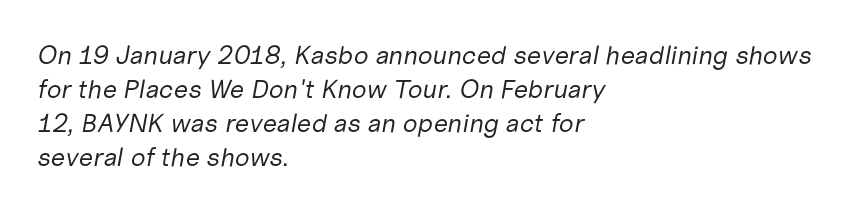
Interline gaps are of average width in this sample. Words appear dense and cohesive because spacing is normal. Beneath every word, the page is bare. The glyphs look as if they've been sheared to an angle. Stroke mass is kept to a normal reading level or below.
